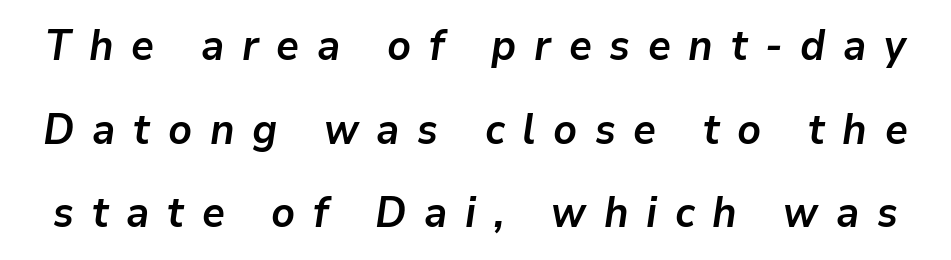
{"italic": "yes", "lean": "right", "slant_degrees": 9, "bold": "yes", "weight": "semibold", "width": "normal", "stroke_contrast": "low", "x_height": "medium", "monospaced": "no", "underline": "no", "line_spacing": "loose", "line_spacing_ratio": 1.99, "letter_spacing": "wide", "letter_spacing_em": 0.42, "glyph_px": 42}
